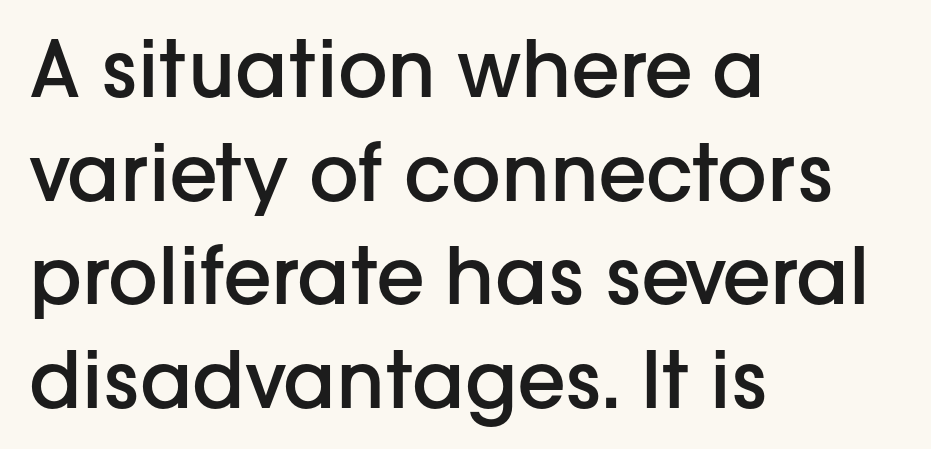
{"serif": "no", "italic": "no", "bold": "semi", "weight": "semibold", "width": "normal", "stroke_contrast": "low", "x_height": "medium", "monospaced": "no", "underline": "no", "align": "left", "line_spacing": "normal", "line_spacing_ratio": 1.33, "letter_spacing": "normal", "letter_spacing_em": 0.0, "glyph_px": 78}
